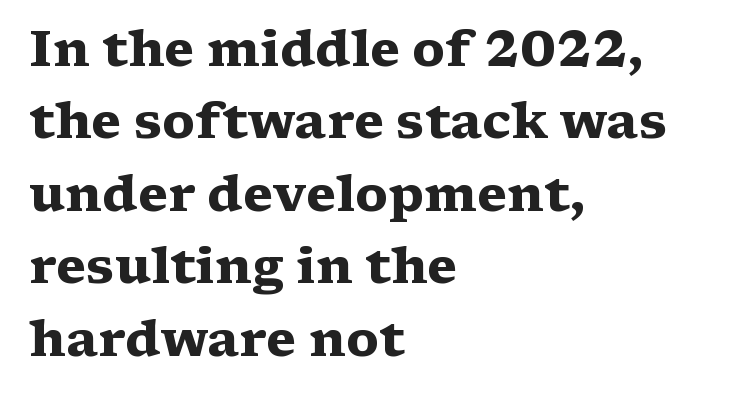
I'd call this a serif setting — the letters wear small feet. Rendered with straight, roman letterforms. Glyph-to-glyph distance matches everyday printed text. The block of text has a typical density, with ordinary space between rows. This is heavy type, rendered in bold.
